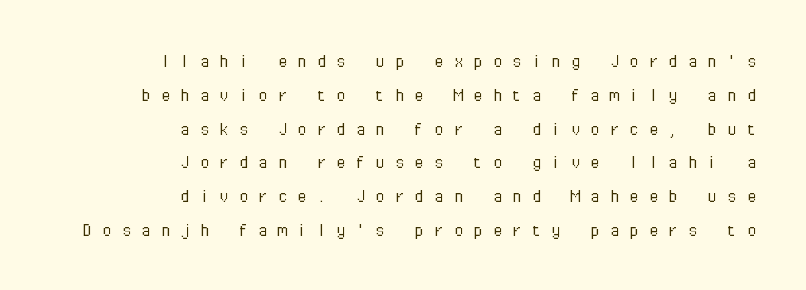
The letters look calm and open, with moderate or lighter stems. Rule under the text: the space is simply empty. Spacing between characters has been opened up far beyond the box default. Regular leading. You can tell it's not italic because the verticals are truly vertical. Caption: multi-line text, flush right, ragged left.
